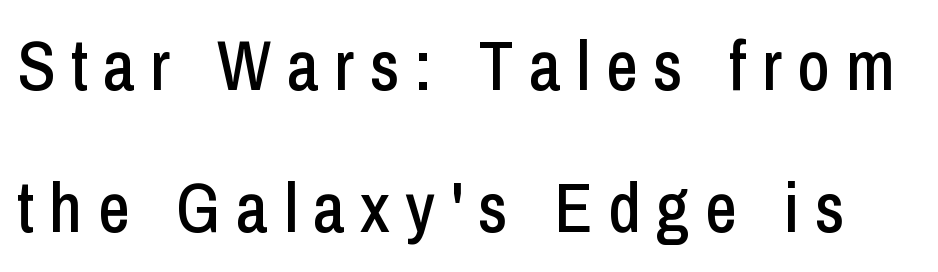
{"serif": "no", "italic": "no", "width": "condensed", "stroke_contrast": "low", "x_height": "medium", "monospaced": "no", "underline": "no", "line_spacing": "loose", "line_spacing_ratio": 2.03, "letter_spacing": "wide", "letter_spacing_em": 0.22, "glyph_px": 70}
